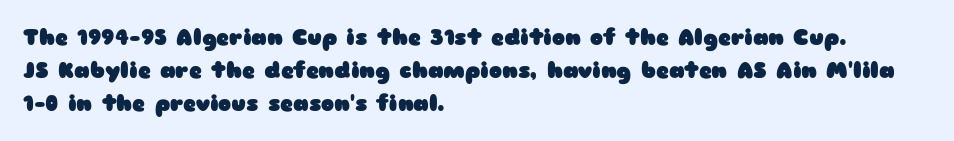
Nobody touched the tracking dial on this one. Alignment: flush left. Tall strokes in this sample are plumb rather than angled. Weight: bold.
